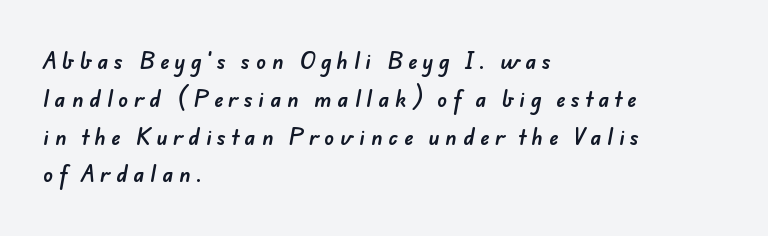
{"underline": "no", "align": "left", "line_spacing_ratio": 1.89, "letter_spacing": "wide", "letter_spacing_em": 0.29, "glyph_px": 20}
